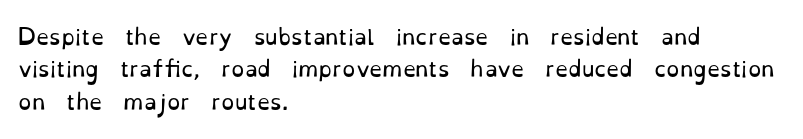
Q: Is the text bold? A: No.
Q: Is the text italic (slanted)? A: No, it is upright.
Q: Is the text underlined? A: No.
Q: How is the paragraph aligned? A: Left-aligned.
Q: Is the spacing between letters normal or unusually wide? A: Normal.
Q: Is the spacing between lines tight, normal or loose? A: Normal.
